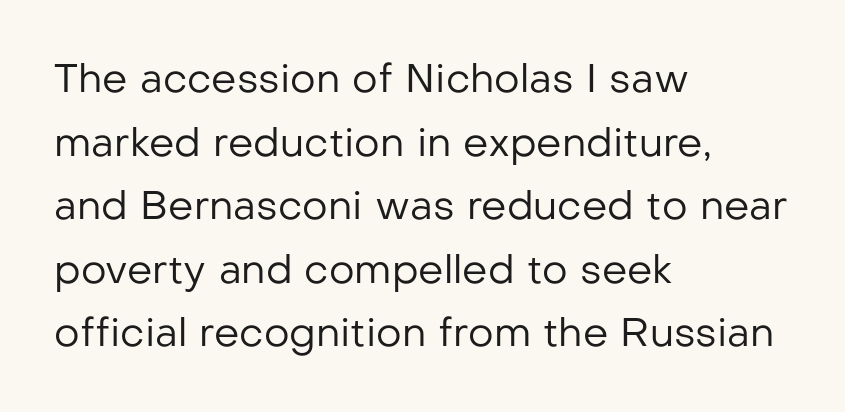
The image shows 40 px regular-weight sans-serif type, upright; set left-aligned, normal line spacing (1.59x), normal letter spacing, not underlined; low stroke contrast and a medium x-height.
